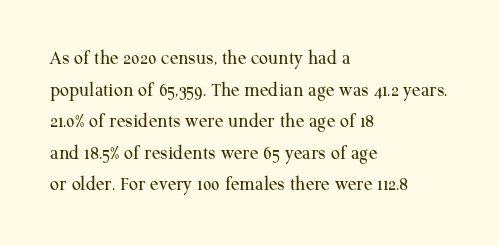
Teacher's note: observe the even left margin — that is flush-left alignment. The passage shown is not underscored anywhere. The rendering uses a moderate line-height, typical for paragraphs. Ascenders rise straight up at ninety degrees. Nobody touched the tracking dial on this one.
